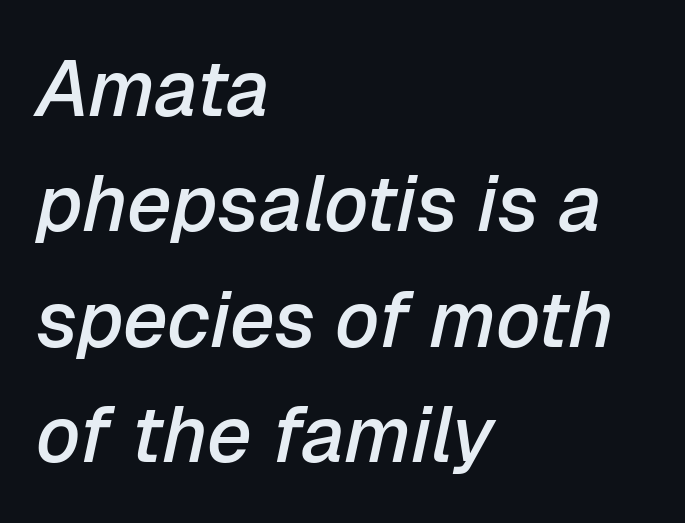
{"italic": "yes", "lean": "right", "slant_degrees": 12, "bold": "semi", "weight": "semibold", "width": "normal", "stroke_contrast": "low", "x_height": "medium", "monospaced": "no", "underline": "no", "align": "left", "line_spacing": "normal", "line_spacing_ratio": 1.46, "letter_spacing": "normal", "letter_spacing_em": 0.0, "glyph_px": 79}
